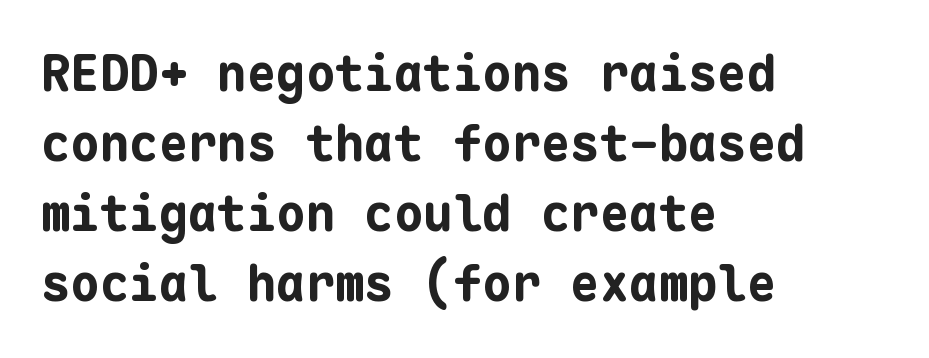
{"serif": "no", "italic": "no", "bold": "yes", "weight": "bold", "width": "normal", "stroke_contrast": "low", "x_height": "medium", "monospaced": "yes", "underline": "no", "align": "left", "line_spacing": "normal", "line_spacing_ratio": 1.43, "letter_spacing": "normal", "letter_spacing_em": 0.0, "glyph_px": 49}
